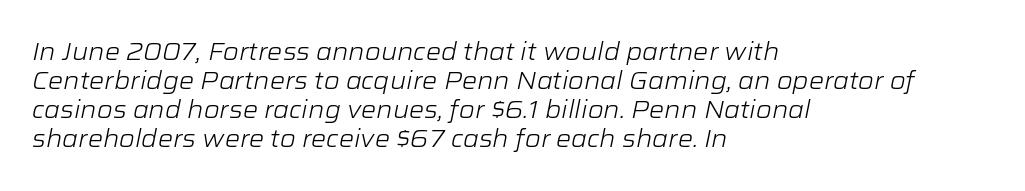
Q: Is the text bold? A: No.
Q: Is the text italic (slanted)? A: Yes, it leans right by about 12 degrees.
Q: Is the text underlined? A: No.
Q: How is the paragraph aligned? A: Left-aligned.
Q: Is the spacing between letters normal or unusually wide? A: Normal.
